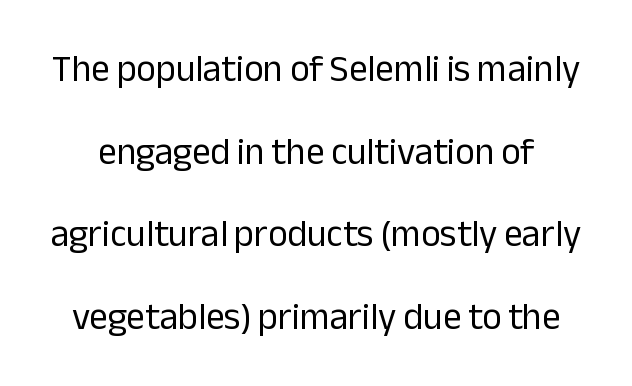
Q: Is the text bold? A: No.
Q: Is the text italic (slanted)? A: No, it is upright.
Q: Is the typeface a serif or a sans-serif typeface? A: Sans-serif.
Q: Is the text underlined? A: No.
Q: Is the spacing between letters normal or unusually wide? A: Normal.
Q: Is the spacing between lines tight, normal or loose? A: Loose.
Q: Width (condensed, normal, or wide)? A: Normal.
Q: Stroke contrast? A: Low.
Q: x-height? A: Medium.
Q: Monospaced? A: No.
